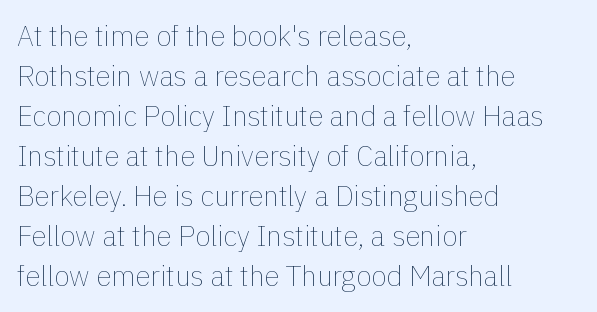
The image shows 28 px thin type, upright; set left-aligned, normal line spacing (1.43x), normal letter spacing, not underlined; a medium x-height.
